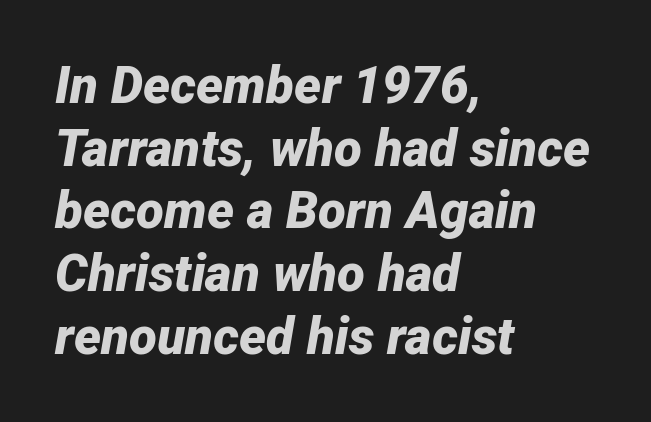
Q: Is the text bold? A: Yes.
Q: Is the text italic (slanted)? A: Yes, it leans right by about 12 degrees.
Q: Is the text underlined? A: No.
Q: How is the paragraph aligned? A: Left-aligned.
Q: Is the spacing between letters normal or unusually wide? A: Normal.
Q: Width (condensed, normal, or wide)? A: Normal.
Q: Stroke contrast? A: Low.
Q: x-height? A: Medium.
Q: Monospaced? A: No.
